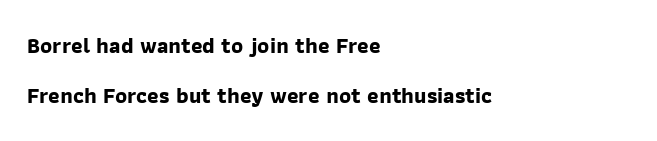
The image shows 22 px bold type; set left-aligned, loose line spacing (2.28x), normal letter spacing, not underlined.
